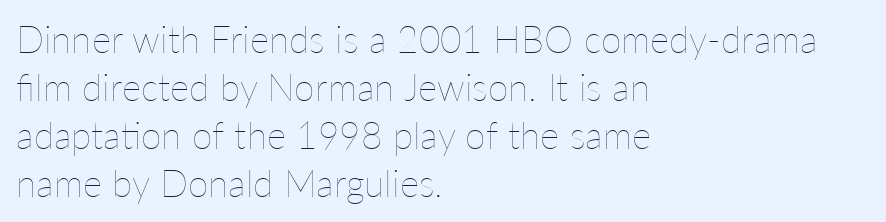
{"italic": "no", "bold": "no", "weight": "thin", "width": "normal", "stroke_contrast": "low", "x_height": "medium", "monospaced": "no", "underline": "no", "align": "left", "line_spacing": "normal", "line_spacing_ratio": 1.3, "letter_spacing": "normal", "letter_spacing_em": 0.0, "glyph_px": 37}
